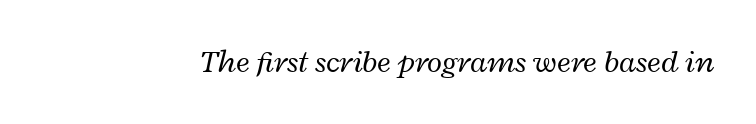
The image shows 31 px regular-weight, wide type, italic (leaning right); set normal letter spacing, not underlined; low stroke contrast and a medium x-height.
